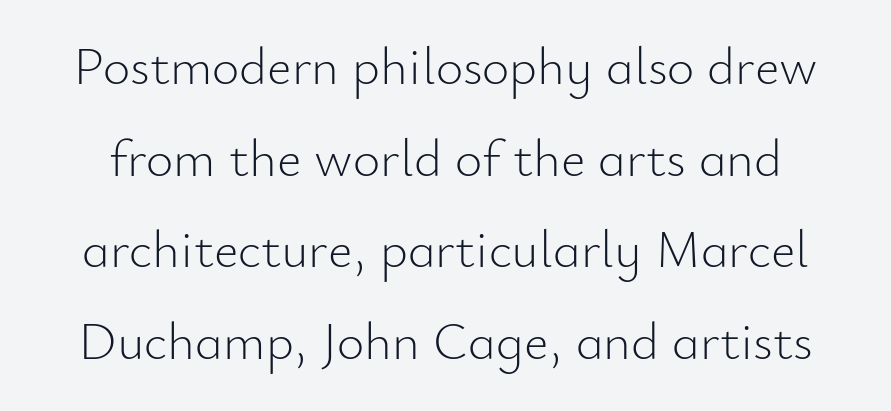
{"serif": "no", "italic": "no", "bold": "no", "weight": "light", "width": "normal", "stroke_contrast": "low", "x_height": "small", "monospaced": "no", "underline": "no", "line_spacing_ratio": 1.73, "letter_spacing": "normal", "letter_spacing_em": 0.0, "glyph_px": 53}
